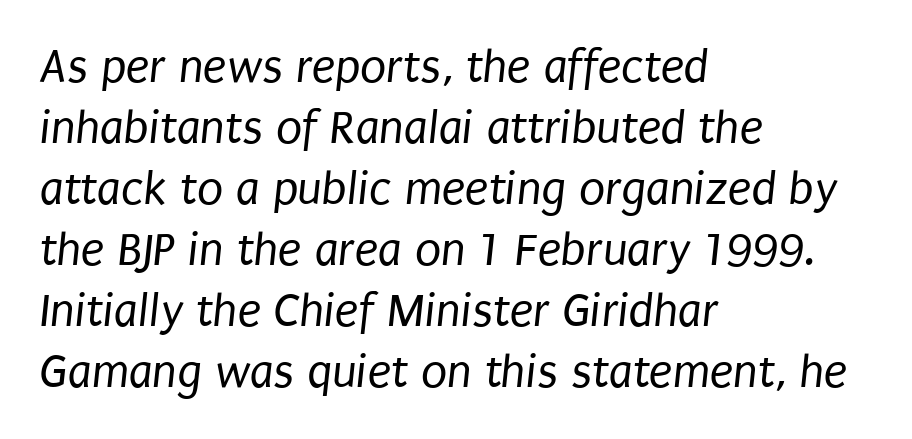
Q: Is the text bold? A: No.
Q: Is the typeface a serif or a sans-serif typeface? A: Sans-serif.
Q: Is the text underlined? A: No.
Q: How is the paragraph aligned? A: Left-aligned.
Q: Is the spacing between letters normal or unusually wide? A: Normal.
Q: Is the spacing between lines tight, normal or loose? A: Normal.
Q: Width (condensed, normal, or wide)? A: Condensed.
Q: Stroke contrast? A: Low.
Q: x-height? A: Large.
Q: Monospaced? A: No.
